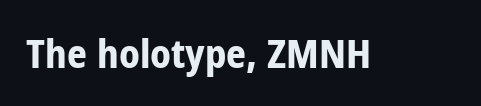
The image shows 39 px bold, condensed sans-serif type, upright; set normal letter spacing, not underlined; low stroke contrast and a medium x-height.
